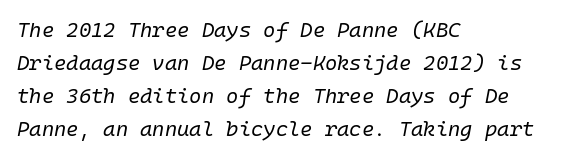
Q: Is the text bold? A: No.
Q: Is the text italic (slanted)? A: Yes, it leans right by about 10 degrees.
Q: Is the text underlined? A: No.
Q: How is the paragraph aligned? A: Left-aligned.
Q: Is the spacing between letters normal or unusually wide? A: Normal.
Q: Is the spacing between lines tight, normal or loose? A: Normal.
